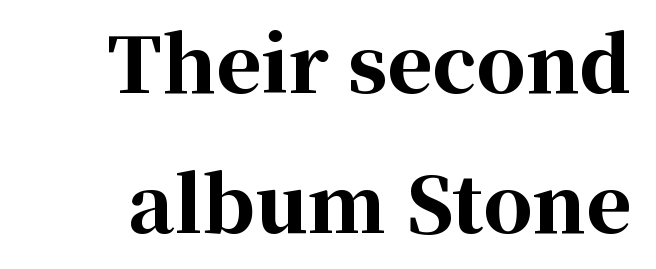
The image shows 77 px bold serif type, upright; set line spacing 1.82x, normal letter spacing, not underlined; high stroke contrast and a medium x-height.
